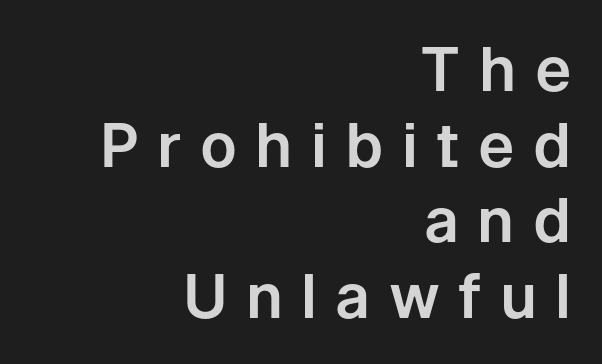
{"serif": "no", "italic": "no", "width": "normal", "stroke_contrast": "low", "x_height": "medium", "monospaced": "no", "underline": "no", "align": "right", "line_spacing_ratio": 1.24, "letter_spacing": "wide", "letter_spacing_em": 0.3, "glyph_px": 61}
